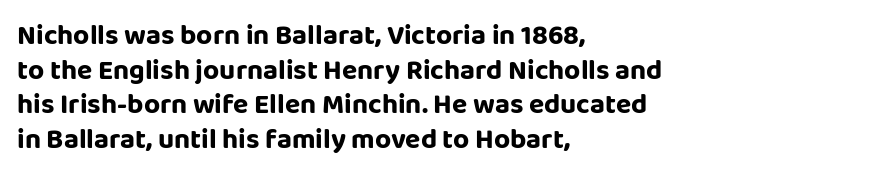
{"serif": "no", "italic": "no", "width": "normal", "stroke_contrast": "low", "x_height": "large", "monospaced": "no", "underline": "no", "align": "left", "line_spacing_ratio": 1.24, "letter_spacing": "normal", "letter_spacing_em": 0.0, "glyph_px": 28}
